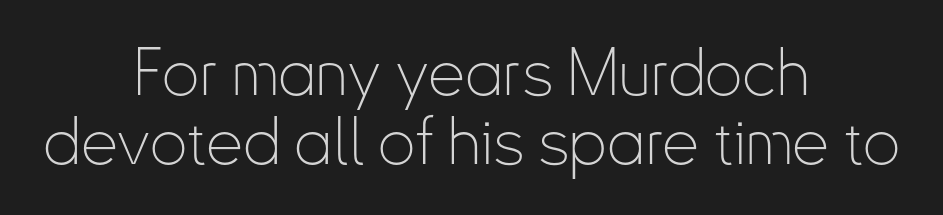
Q: Is the text bold? A: No.
Q: Is the text italic (slanted)? A: No, it is upright.
Q: Is the typeface a serif or a sans-serif typeface? A: Sans-serif.
Q: Is the text underlined? A: No.
Q: How is the paragraph aligned? A: Centered.
Q: Is the spacing between letters normal or unusually wide? A: Normal.
Q: Is the spacing between lines tight, normal or loose? A: Tight.
Q: Width (condensed, normal, or wide)? A: Condensed.
Q: Stroke contrast? A: Low.
Q: x-height? A: Small.
Q: Monospaced? A: No.
